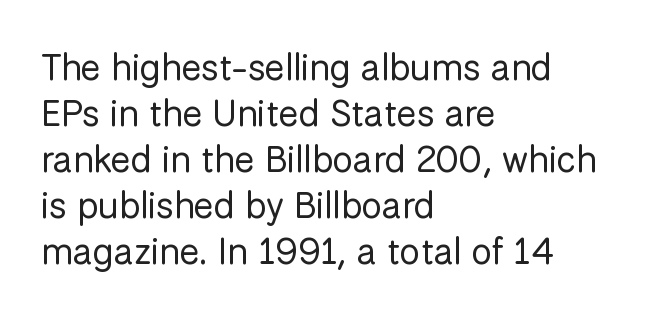
The image shows 37 px regular-weight sans-serif type, upright; set left-aligned, line spacing 1.24x, normal letter spacing, not underlined; low stroke contrast and a medium x-height.
